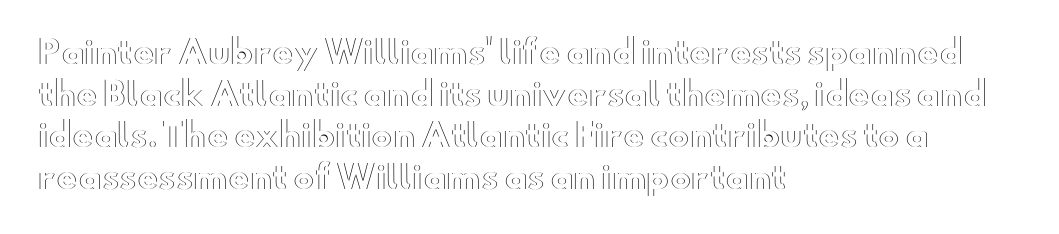
The image shows 32 px wide type, upright; set left-aligned, normal line spacing (1.3x), normal letter spacing, not underlined; a small x-height.
